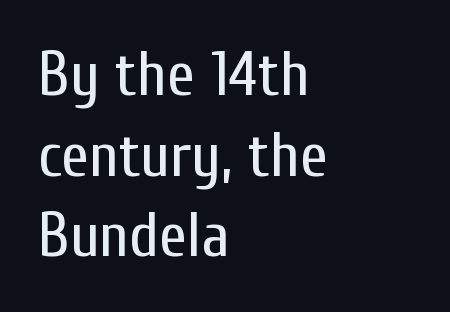
Ascenders rise straight up at ninety degrees. If you measured baseline to baseline, you'd find a middling distance. Decoration check: the copy has no underline. The face looks like a standard text weight, possibly lighter.
